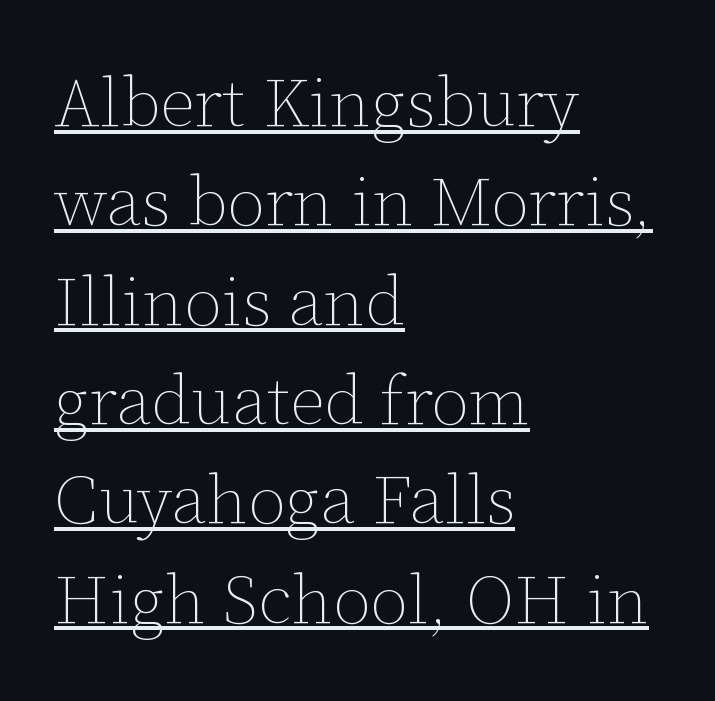
{"italic": "no", "bold": "no", "weight": "thin", "width": "normal", "stroke_contrast": "low", "x_height": "medium", "monospaced": "no", "underline": "yes", "align": "left", "line_spacing": "normal", "line_spacing_ratio": 1.44, "letter_spacing": "normal", "letter_spacing_em": 0.0, "glyph_px": 69}
